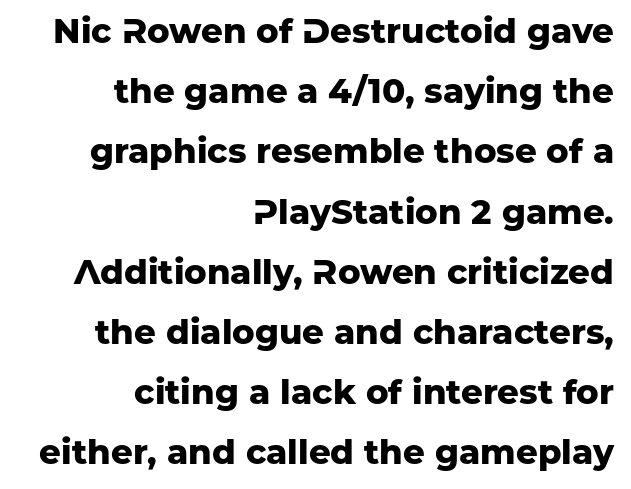
Q: Is the text bold? A: Yes.
Q: Is the text italic (slanted)? A: No, it is upright.
Q: Is the typeface a serif or a sans-serif typeface? A: Sans-serif.
Q: Is the text underlined? A: No.
Q: How is the paragraph aligned? A: Right-aligned.
Q: Is the spacing between letters normal or unusually wide? A: Normal.
Q: Width (condensed, normal, or wide)? A: Normal.
Q: Stroke contrast? A: Low.
Q: x-height? A: Medium.
Q: Monospaced? A: No.
